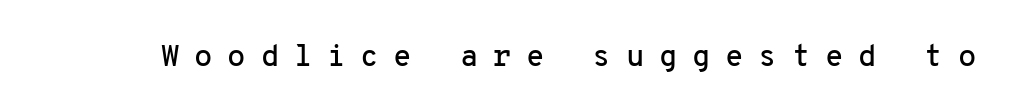
Every character here occupies the same horizontal width, giving the sample a typewriter-like rhythm. Tracking here is generous; glyphs stand well apart from one another. What kind of face is this? One without serifs — a sans. Underline: absent. Do the letters lean? They stand straight.
